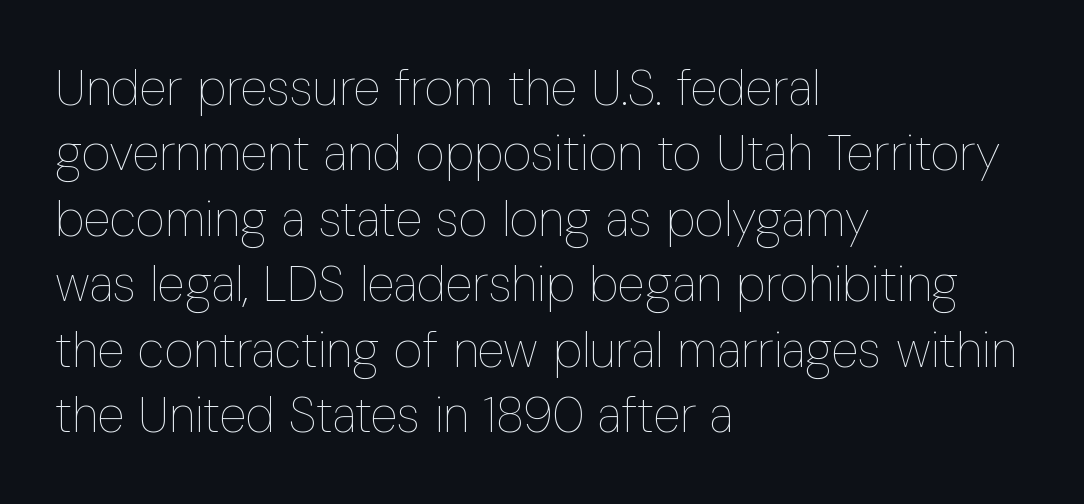
The image shows 50 px thin, condensed type, upright; set left-aligned, normal line spacing (1.31x), normal letter spacing, not underlined; low stroke contrast and a medium x-height.
